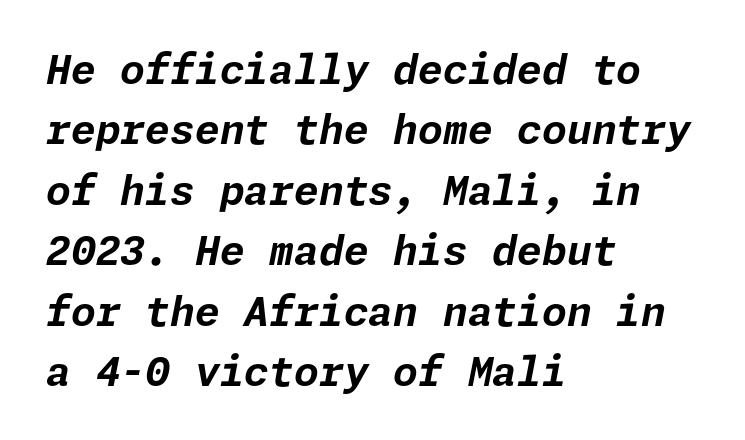
The image shows 40 px bold type, italic (leaning right); set left-aligned, normal line spacing (1.51x), normal letter spacing, not underlined; low stroke contrast and a medium x-height.
